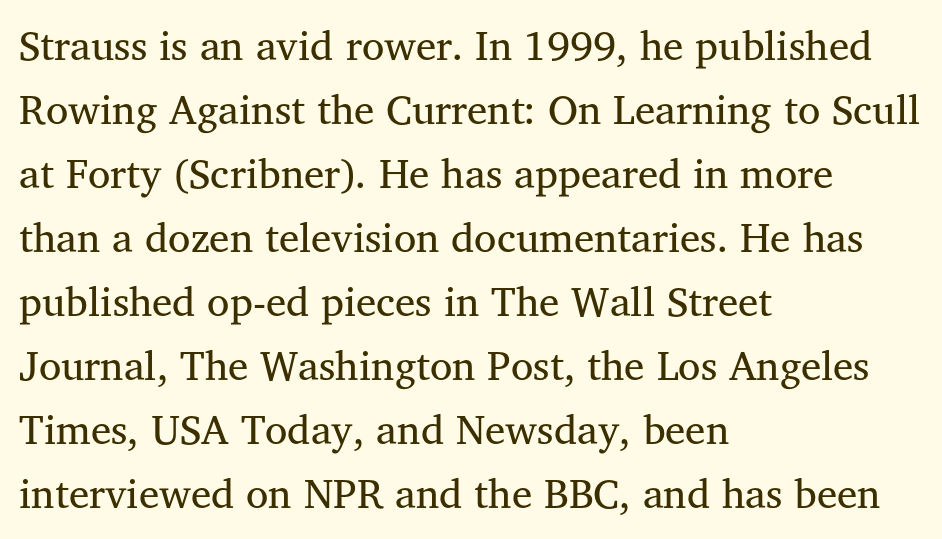
{"serif": "yes", "italic": "no", "bold": "no", "weight": "regular", "width": "normal", "stroke_contrast": "medium", "x_height": "medium", "monospaced": "no", "underline": "no", "align": "left", "line_spacing": "normal", "line_spacing_ratio": 1.56, "letter_spacing": "normal", "letter_spacing_em": 0.0, "glyph_px": 41}
